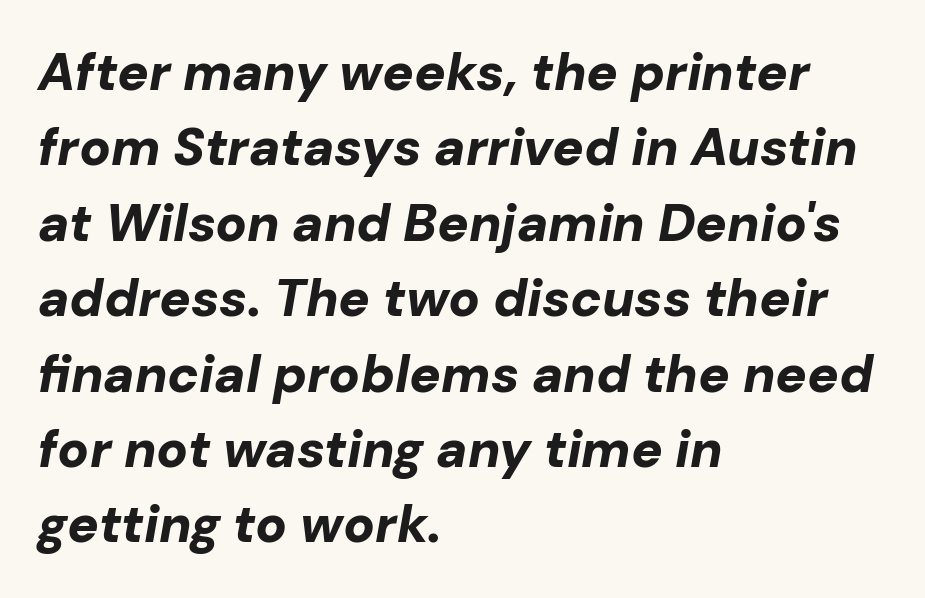
Descenders hang freely into open space. Every letter is thick-stroked: bold, no question. The rendering uses natural spacing where letterforms have individual widths. Caption: multi-line text, flush left, ragged right. This is oblique type, the kind used for emphasis or titles. If you measured baseline to baseline, you'd find a middling distance.
